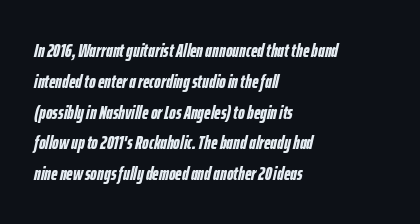
Reading down the column, the eye jumps a familiar distance to each next line. Quick note: underline off. Horizontally, the lines are justified to the leading edge only. The typography opts for an oblique posture over an upright one. Characters follow at the spacing the type designer built in. I'd describe the lettering as bold — thick and assertive.
